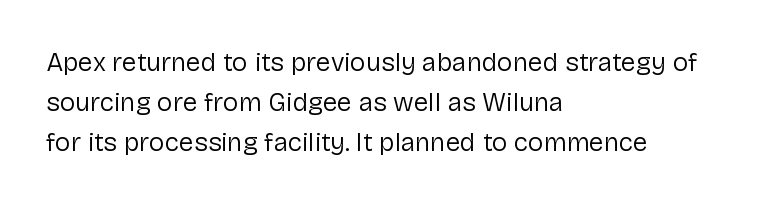
Nobody touched the tracking dial on this one. Line starts are locked; line ends wander. The block of text has a typical density, with ordinary space between rows. The glyphs are unaccompanied by any horizontal stroke below them. Notice how the stems are strictly vertical — no italics here. These glyphs show unthickened strokes, regular width or finer.
